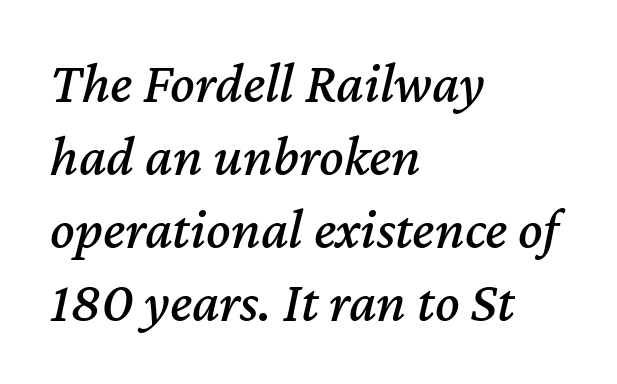
Q: Is the text italic (slanted)? A: Yes, it leans right by about 12 degrees.
Q: Is the text underlined? A: No.
Q: How is the paragraph aligned? A: Left-aligned.
Q: Is the spacing between letters normal or unusually wide? A: Normal.
Q: Is the spacing between lines tight, normal or loose? A: Normal.
Q: Width (condensed, normal, or wide)? A: Normal.
Q: Stroke contrast? A: Medium.
Q: x-height? A: Medium.
Q: Monospaced? A: No.
